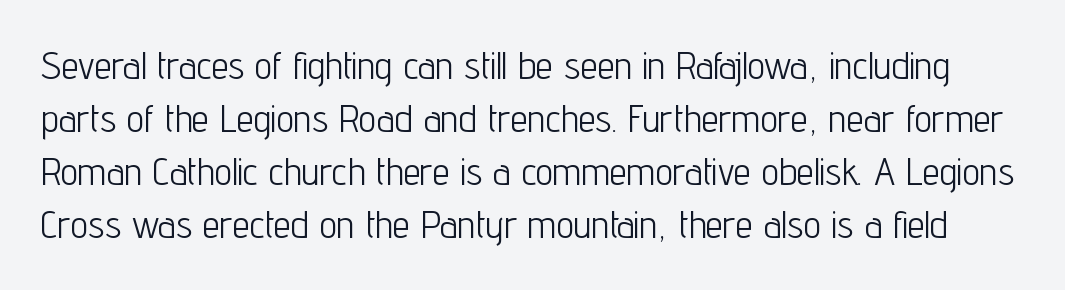
{"serif": "no", "italic": "no", "bold": "no", "weight": "light", "width": "condensed", "stroke_contrast": "low", "x_height": "medium", "monospaced": "no", "underline": "no", "line_spacing": "normal", "line_spacing_ratio": 1.36, "letter_spacing": "normal", "letter_spacing_em": 0.0, "glyph_px": 39}
